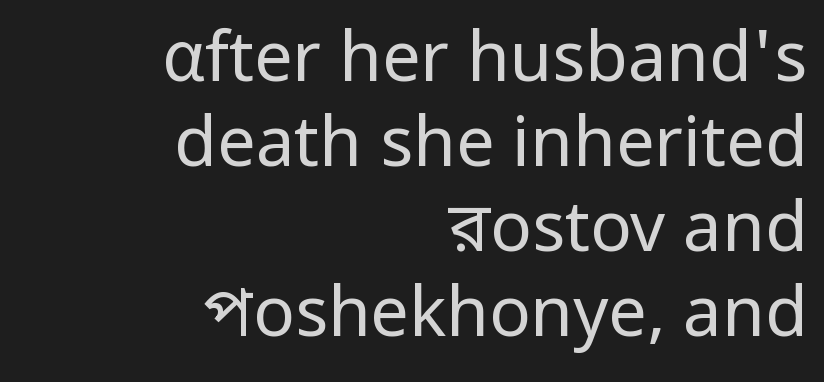
The typeface chosen for these lines omits serifs. Check under the words: just untouched page. The weight would be labelled regular, book, light, or lighter still. Character widths vary here, with narrow letters taking less room than wide ones.
